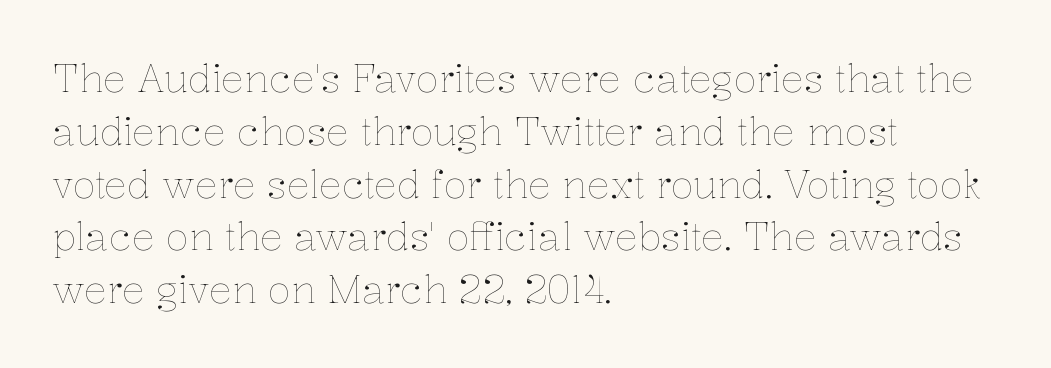
Q: Is the text bold? A: No.
Q: Is the text italic (slanted)? A: No, it is upright.
Q: Is the text underlined? A: No.
Q: How is the paragraph aligned? A: Left-aligned.
Q: Is the spacing between letters normal or unusually wide? A: Normal.
Q: Is the spacing between lines tight, normal or loose? A: Normal.
Q: Width (condensed, normal, or wide)? A: Normal.
Q: Stroke contrast? A: Low.
Q: x-height? A: Medium.
Q: Monospaced? A: No.
